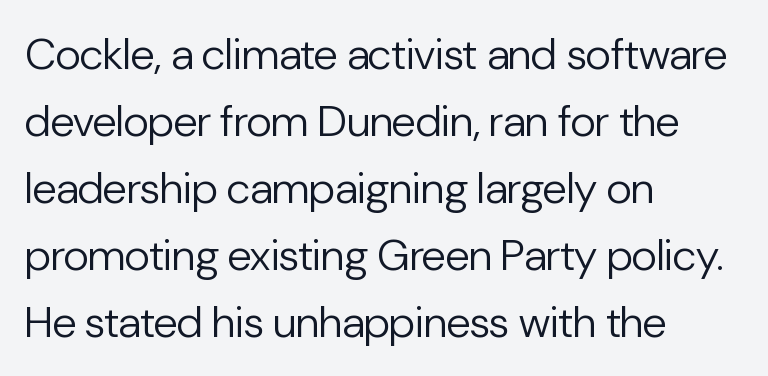
{"serif": "no", "italic": "no", "bold": "no", "weight": "regular", "width": "normal", "stroke_contrast": "low", "x_height": "medium", "monospaced": "no", "underline": "no", "align": "left", "line_spacing": "normal", "line_spacing_ratio": 1.52, "letter_spacing": "normal", "letter_spacing_em": 0.0, "glyph_px": 44}
